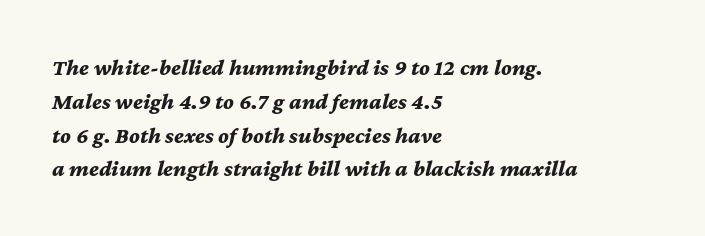
Q: Is the text bold? A: Yes.
Q: Is the text italic (slanted)? A: Yes, it leans right by about 12 degrees.
Q: Is the text underlined? A: No.
Q: How is the paragraph aligned? A: Left-aligned.
Q: Is the spacing between letters normal or unusually wide? A: Normal.
Q: Is the spacing between lines tight, normal or loose? A: Normal.
